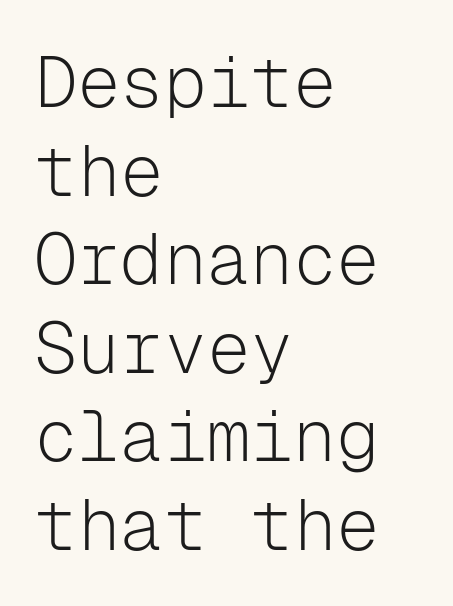
Q: Is the text bold? A: No.
Q: Is the text italic (slanted)? A: No, it is upright.
Q: Is the typeface a serif or a sans-serif typeface? A: Sans-serif.
Q: Is the text underlined? A: No.
Q: How is the paragraph aligned? A: Left-aligned.
Q: Is the spacing between letters normal or unusually wide? A: Normal.
Q: Width (condensed, normal, or wide)? A: Normal.
Q: Stroke contrast? A: Low.
Q: x-height? A: Medium.
Q: Monospaced? A: Yes.
